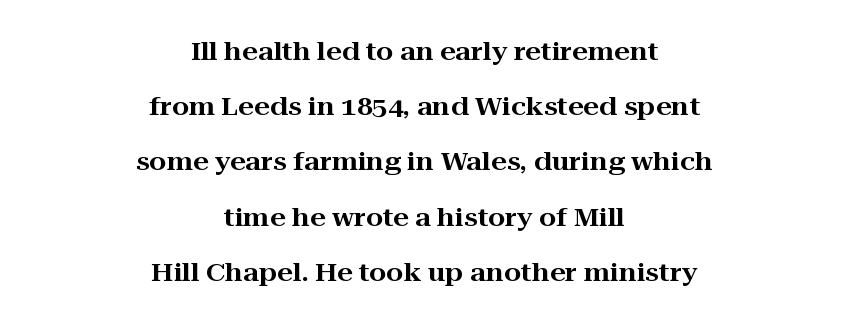
Q: Is the text italic (slanted)? A: No, it is upright.
Q: Is the text underlined? A: No.
Q: How is the paragraph aligned? A: Centered.
Q: Is the spacing between letters normal or unusually wide? A: Normal.
Q: Is the spacing between lines tight, normal or loose? A: Loose.
